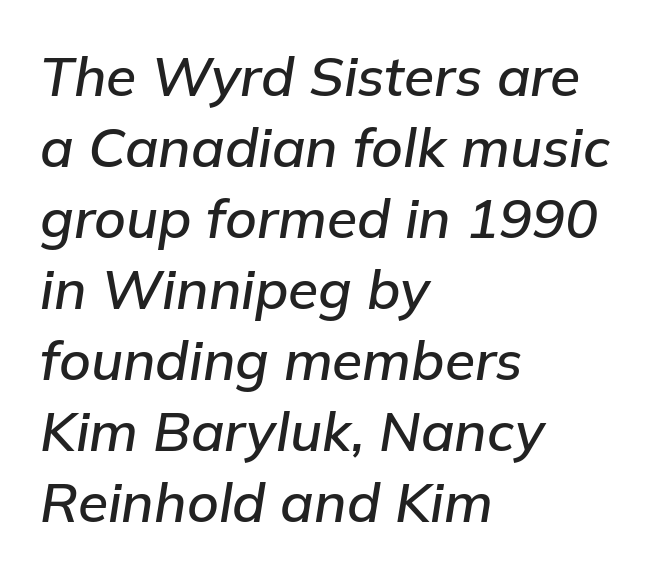
The image shows 55 px text type, italic (leaning right); set left-aligned, normal line spacing (1.29x), normal letter spacing, not underlined; low stroke contrast and a medium x-height.
